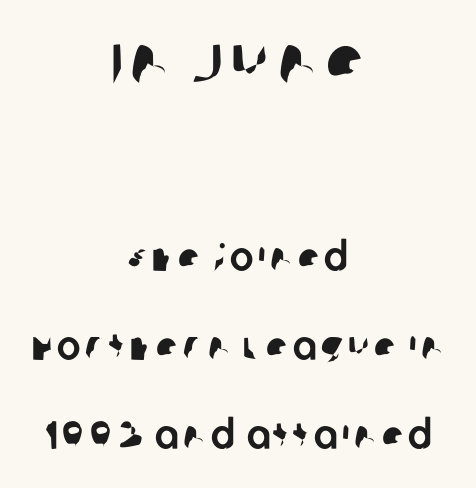
Q: Is the typeface a serif or a sans-serif typeface? A: Sans-serif.
Q: Is the text underlined? A: No.
Q: How is the paragraph aligned? A: Centered.
Q: Is the spacing between lines tight, normal or loose? A: Loose.
Q: Which block of text is set in a larger size, the first (top) or the second (bottom)? A: The first (top) one.
Q: Width (condensed, normal, or wide)? A: Normal.
Q: Stroke contrast? A: Low.
Q: x-height? A: Large.
Q: Monospaced? A: No.
